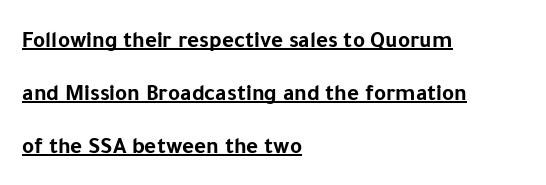
Q: Is the text bold? A: Yes.
Q: Is the text italic (slanted)? A: No, it is upright.
Q: Is the text underlined? A: Yes.
Q: How is the paragraph aligned? A: Left-aligned.
Q: Is the spacing between letters normal or unusually wide? A: Normal.
Q: Is the spacing between lines tight, normal or loose? A: Loose.
